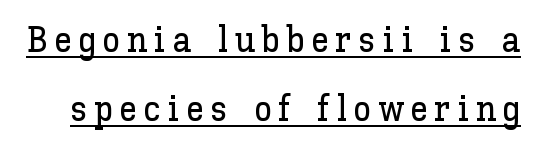
{"italic": "no", "width": "normal", "stroke_contrast": "low", "x_height": "medium", "monospaced": "no", "underline": "yes", "line_spacing": "loose", "line_spacing_ratio": 1.92, "glyph_px": 36}
